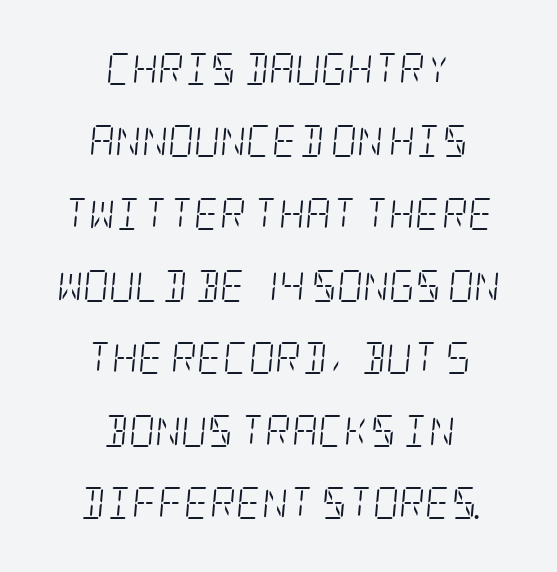
{"serif": "yes", "italic": "yes", "lean": "right", "slant_degrees": 5, "bold": "no", "weight": "light", "width": "condensed", "stroke_contrast": "low", "x_height": "large", "underline": "no", "align": "center", "line_spacing": "loose", "line_spacing_ratio": 2.26, "letter_spacing": "normal", "letter_spacing_em": 0.0, "glyph_px": 32}
